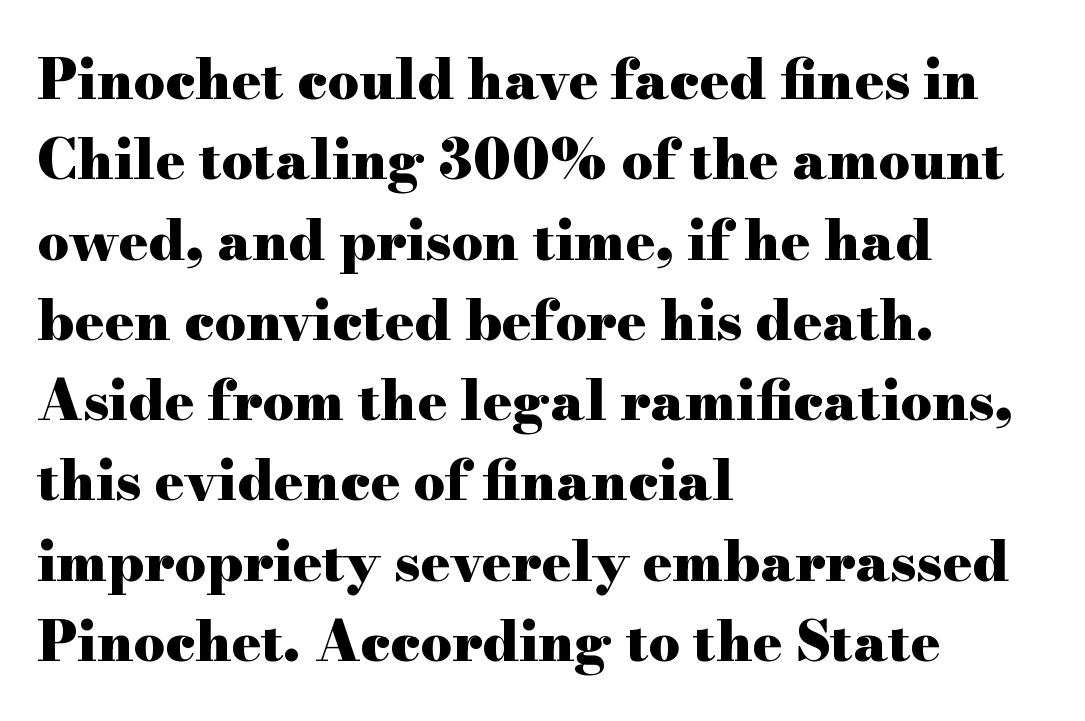
Q: Is the text bold? A: Yes.
Q: Is the text italic (slanted)? A: No, it is upright.
Q: Is the typeface a serif or a sans-serif typeface? A: Serif.
Q: Is the text underlined? A: No.
Q: How is the paragraph aligned? A: Left-aligned.
Q: Is the spacing between letters normal or unusually wide? A: Normal.
Q: Is the spacing between lines tight, normal or loose? A: Normal.
Q: Width (condensed, normal, or wide)? A: Wide.
Q: Stroke contrast? A: High.
Q: x-height? A: Small.
Q: Monospaced? A: No.
